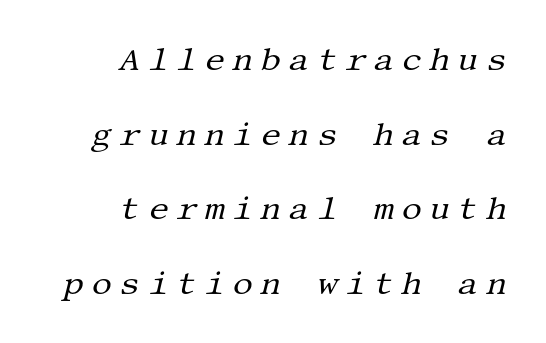
Quick note: underline off. Think standard paragraph weight, or any step lighter than that. The lines in this sample share a right terminus and differ only in where they begin. Small tapered or slab feet sit at the stroke ends, so this counts as serif. Characters follow at a spacing far wider than the type designer built in.
